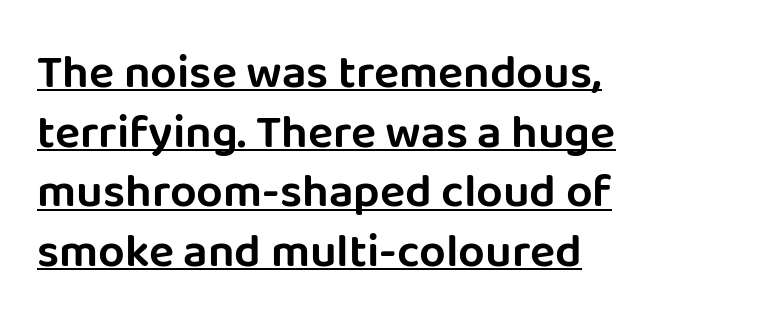
The image shows 47 px sans-serif type, upright; set left-aligned, normal line spacing (1.27x), normal letter spacing, underlined; low stroke contrast and a large x-height.
